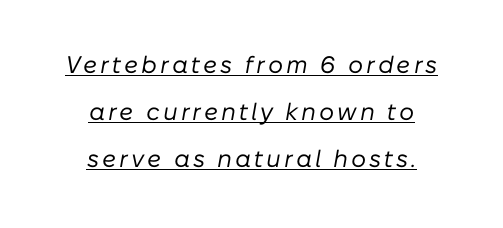
{"italic": "yes", "lean": "right", "slant_degrees": 10, "bold": "no", "underline": "yes", "align": "center", "line_spacing": "loose", "line_spacing_ratio": 1.96, "glyph_px": 24}
